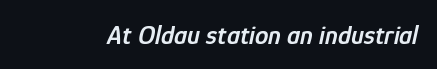
Q: Is the text bold? A: Semi-bold.
Q: Is the text italic (slanted)? A: Yes, it leans right by about 12 degrees.
Q: Is the text underlined? A: No.
Q: Is the spacing between letters normal or unusually wide? A: Normal.
